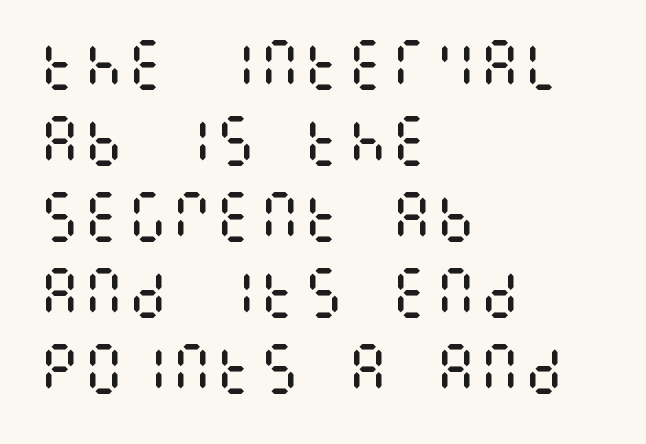
Rows of type keep a routine distance in the vertical direction. The tracking reads as untouched default to a designer's eye. The gap between lines stays unmarked. You can tell it's not italic because the verticals are truly vertical.
